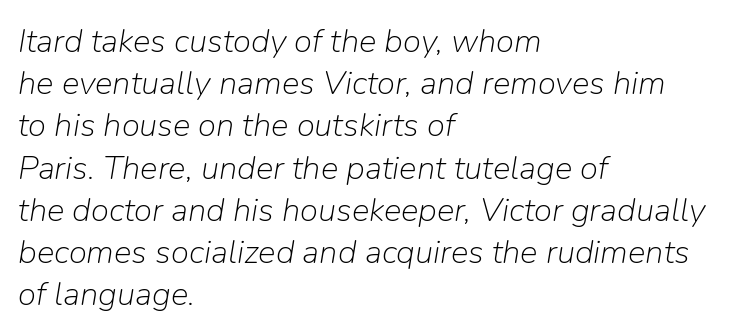
The image shows 33 px light type, italic (leaning right); set left-aligned, normal line spacing (1.28x), normal letter spacing, not underlined; low stroke contrast and a medium x-height.
